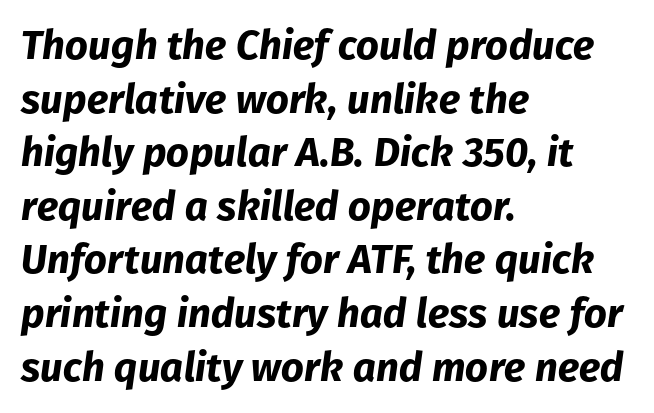
Q: Is the text bold? A: Yes.
Q: Is the text italic (slanted)? A: Yes, it leans right by about 8 degrees.
Q: Is the text underlined? A: No.
Q: How is the paragraph aligned? A: Left-aligned.
Q: Is the spacing between letters normal or unusually wide? A: Normal.
Q: Is the spacing between lines tight, normal or loose? A: Normal.
Q: Width (condensed, normal, or wide)? A: Normal.
Q: Stroke contrast? A: Low.
Q: x-height? A: Medium.
Q: Monospaced? A: No.
